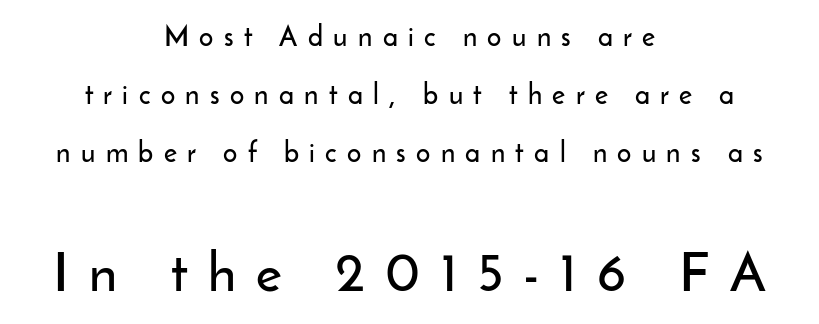
Typographically, this falls in the sans-serif category. Centered paragraph, ragged on both sides. Has an underline been added? It has not. A typesetter would call this heavily tracked-out type. Tall strokes in this sample are plumb rather than angled.
